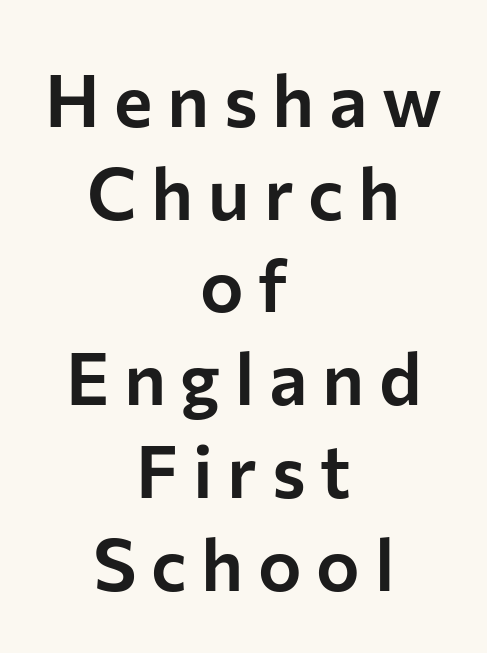
Q: Is the text italic (slanted)? A: No, it is upright.
Q: Is the typeface a serif or a sans-serif typeface? A: Sans-serif.
Q: Is the text underlined? A: No.
Q: How is the paragraph aligned? A: Centered.
Q: Is the spacing between letters normal or unusually wide? A: Unusually wide.
Q: Is the spacing between lines tight, normal or loose? A: Normal.
Q: Width (condensed, normal, or wide)? A: Normal.
Q: Stroke contrast? A: Low.
Q: x-height? A: Medium.
Q: Monospaced? A: No.
